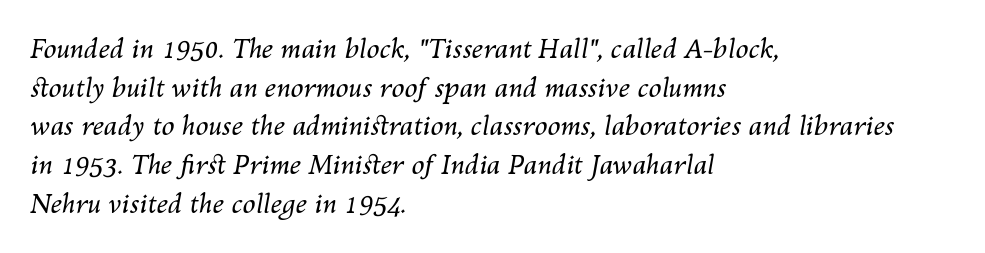
{"italic": "yes", "lean": "right", "slant_degrees": 10, "bold": "no", "underline": "no", "align": "left", "line_spacing": "normal", "line_spacing_ratio": 1.49, "letter_spacing": "normal", "letter_spacing_em": 0.0, "glyph_px": 26}
